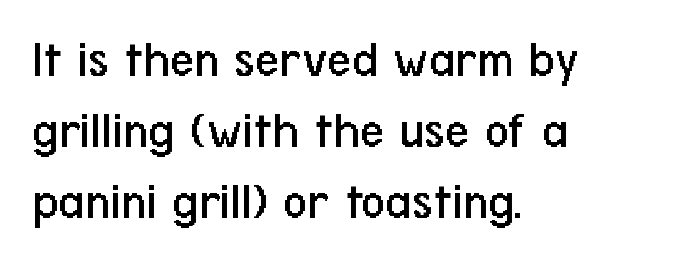
The type is set solid horizontally, with unmodified tracking. Weight: regular or lighter. Is this a fixed-width face? No — the glyphs have proportional, varying widths. Unlike italic type, these characters show no tilt at all. The passage shown stacks its lines at a standard gap.
